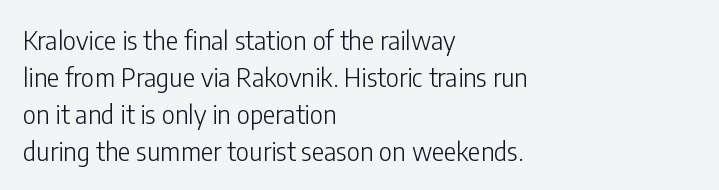
{"italic": "no", "bold": "no", "underline": "no", "align": "left", "line_spacing": "normal", "line_spacing_ratio": 1.42, "letter_spacing": "normal", "letter_spacing_em": 0.0, "glyph_px": 26}
